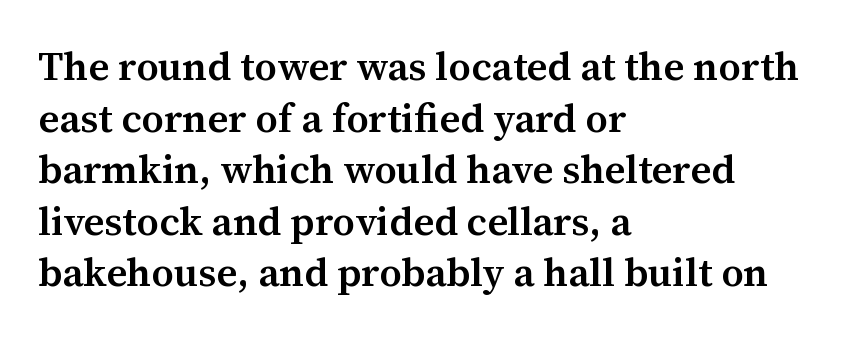
Q: Is the text bold? A: Semi-bold.
Q: Is the text italic (slanted)? A: No, it is upright.
Q: Is the typeface a serif or a sans-serif typeface? A: Serif.
Q: Is the text underlined? A: No.
Q: How is the paragraph aligned? A: Left-aligned.
Q: Is the spacing between letters normal or unusually wide? A: Normal.
Q: Is the spacing between lines tight, normal or loose? A: Normal.
Q: Width (condensed, normal, or wide)? A: Normal.
Q: Stroke contrast? A: Medium.
Q: x-height? A: Medium.
Q: Monospaced? A: No.
